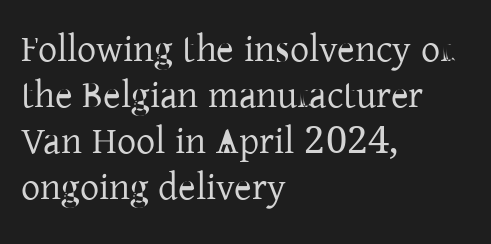
Font category for this specimen: serif. Short and long lines alike share a common starting point at left. A clean baseline with only descenders dipping below it. What stands out about the letter spacing? Nothing — it is the standard amount. The letters advance in unequal steps, a hallmark of proportional type.
